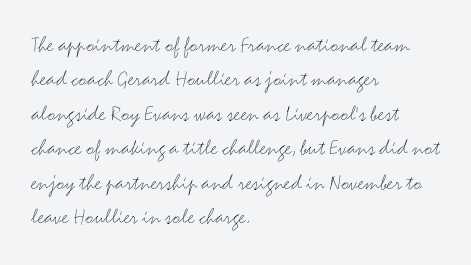
The image shows 23 px text type; set left-aligned, normal line spacing (1.5x), normal letter spacing, not underlined.
